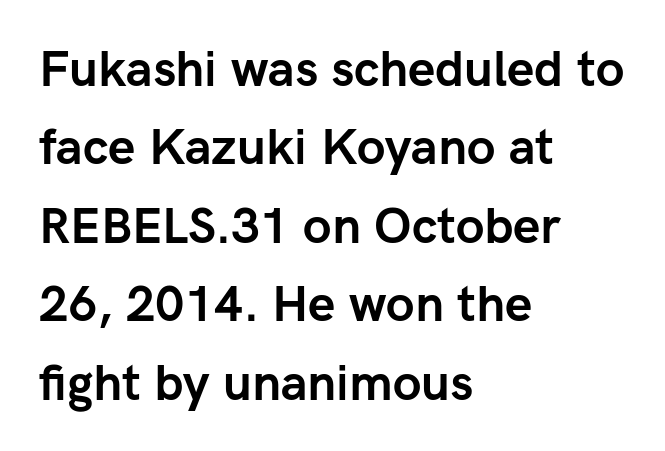
These lines were composed using upright roman letters. Characters follow at the spacing the type designer built in. The words here are not underlined. Horizontal bands of white between lines are of average thickness. Its strokes are broad and dark, the hallmark of bold type.
